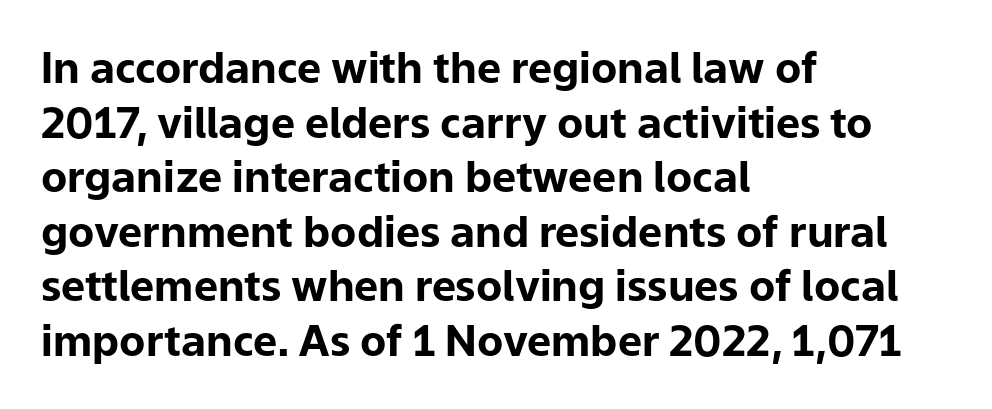
Look at the bottom of the vertical strokes: they stop flat, with no serifs. Alignment: flush left. Horizontal bands of white between lines are of average thickness. Think of a printed novel: that variable character pitch is what you see here.
